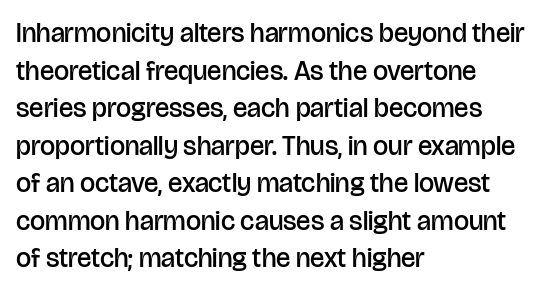
If you drew a ruler down the left edge, every line would touch it. Does the leading feel generous? No, just average. The gap between lines stays unmarked. This is the in-between weight designers call semibold or demi. These lines keep a tight, regular rhythm from letter to letter. This is roman type, the default non-slanted kind.
